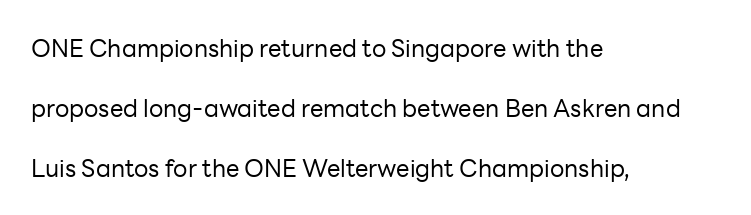
The strokes are not fattened; the text isn't bold. The vertical gap from one line to the next is large. This sample is left-justified, so line endings fall wherever the words run out. Letters rest on an invisible, unmarked baseline. This sample uses an upright cut, with every glyph sitting square on the baseline. Tracking value appears to be zero — textbook default spacing.
